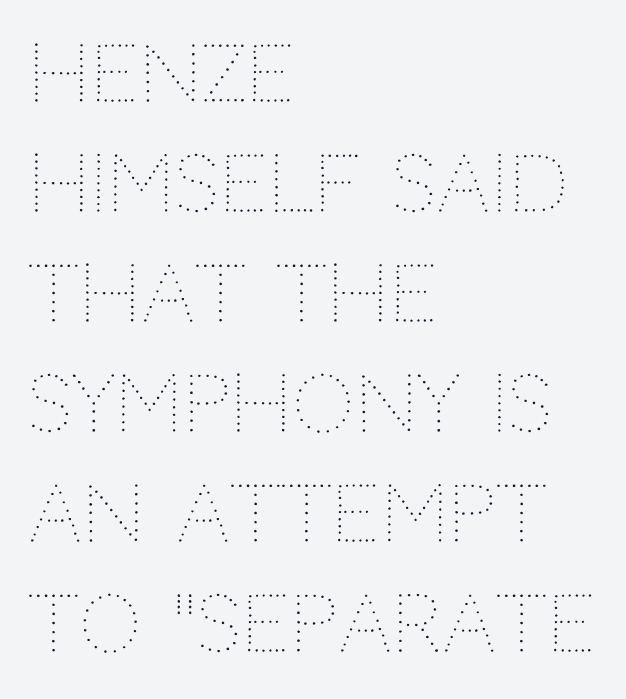
{"italic": "no", "bold": "no", "weight": "thin", "width": "normal", "stroke_contrast": "medium", "x_height": "large", "monospaced": "no", "underline": "no", "align": "left", "line_spacing": "normal", "line_spacing_ratio": 1.41, "letter_spacing": "normal", "letter_spacing_em": 0.0, "glyph_px": 78}
